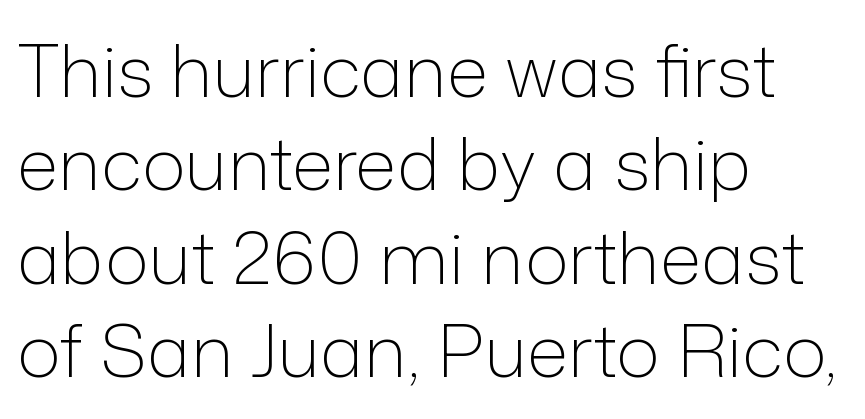
The image shows 73 px light sans-serif type, upright; set left-aligned, normal line spacing (1.28x), normal letter spacing, not underlined; low stroke contrast and a medium x-height.
